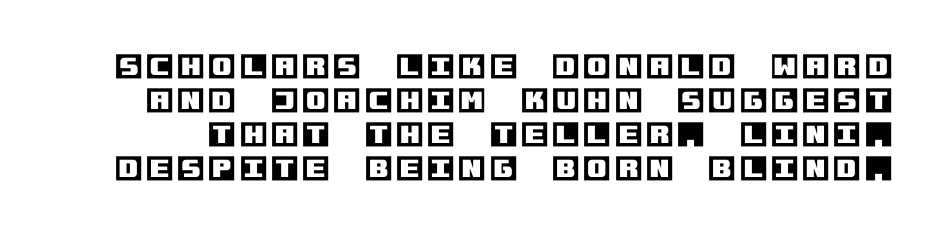
Q: Is the text italic (slanted)? A: No, it is upright.
Q: Is the text underlined? A: No.
Q: Width (condensed, normal, or wide)? A: Normal.
Q: x-height? A: Large.
